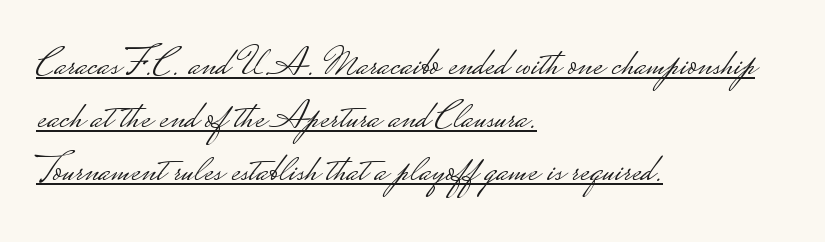
Somebody hit Ctrl+U on this one — the words are underlined. Typographically, this falls in the sans-serif category. Layout note: lines flush left. What stands out about the letter spacing? Nothing — it is the standard amount.
